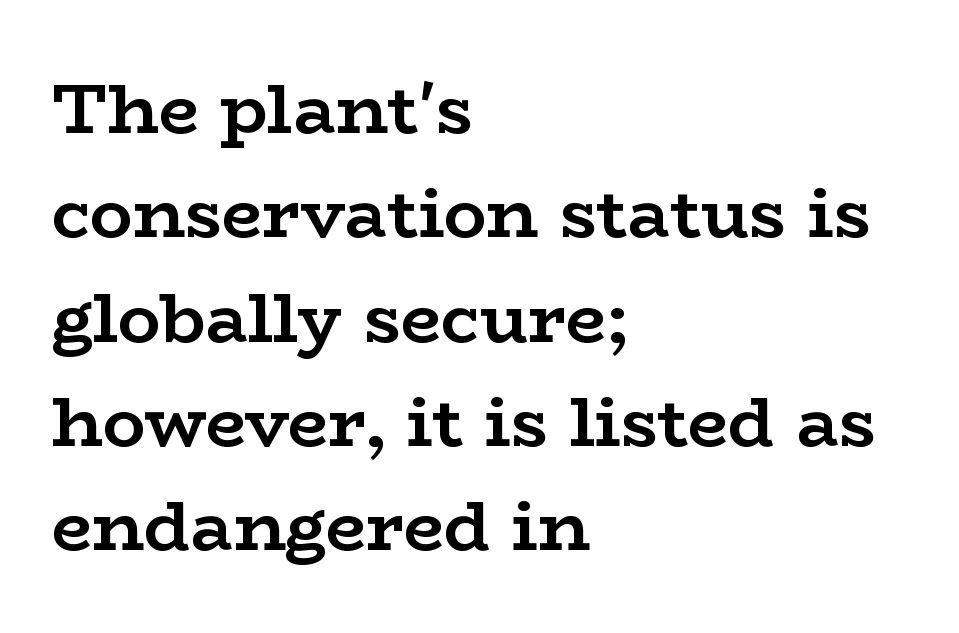
{"serif": "yes", "italic": "no", "bold": "yes", "weight": "semibold", "width": "wide", "stroke_contrast": "low", "x_height": "medium", "monospaced": "no", "underline": "no", "align": "left", "line_spacing": "normal", "line_spacing_ratio": 1.47, "letter_spacing": "normal", "letter_spacing_em": 0.0, "glyph_px": 71}
